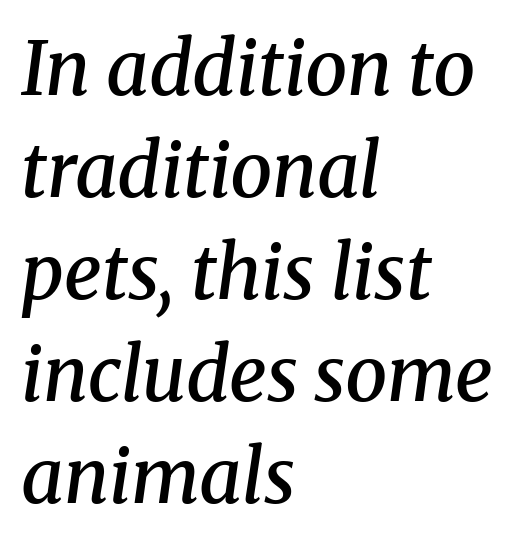
{"serif": "yes", "italic": "yes", "lean": "right", "slant_degrees": 8, "bold": "semi", "weight": "semibold", "width": "normal", "stroke_contrast": "medium", "x_height": "medium", "monospaced": "no", "underline": "no", "align": "left", "line_spacing": "normal", "line_spacing_ratio": 1.36, "letter_spacing": "normal", "letter_spacing_em": 0.0, "glyph_px": 75}
